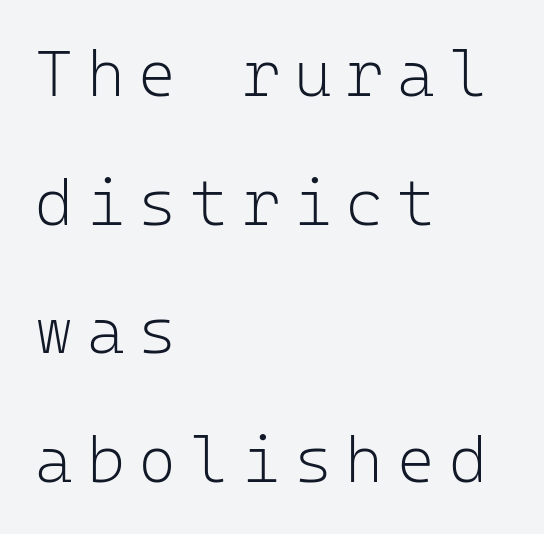
The image shows 65 px light sans-serif type, upright, monospaced; set left-aligned, loose line spacing (1.98x), unusually wide letter spacing (+0.21 em), not underlined; low stroke contrast and a medium x-height.
